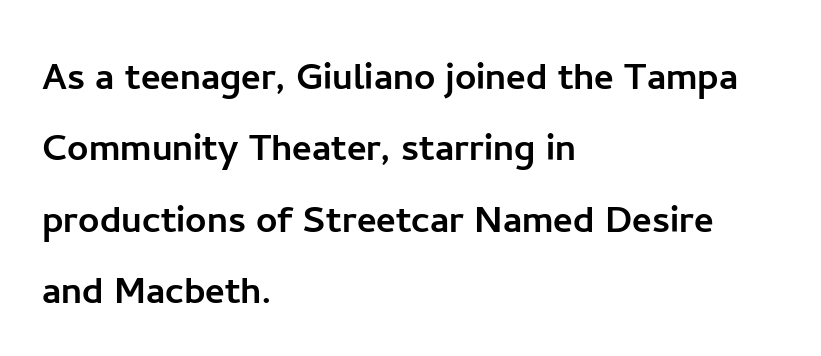
Posture: straight, roman, zero tilt. Reading down the column, the eye jumps a familiar distance to each next line. The compositor pushed each line to the left boundary. Underlining? Definitely not there.
